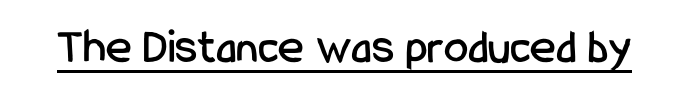
{"serif": "no", "italic": "no", "width": "condensed", "stroke_contrast": "low", "x_height": "medium", "monospaced": "no", "underline": "yes", "letter_spacing": "normal", "letter_spacing_em": 0.0, "glyph_px": 49}
